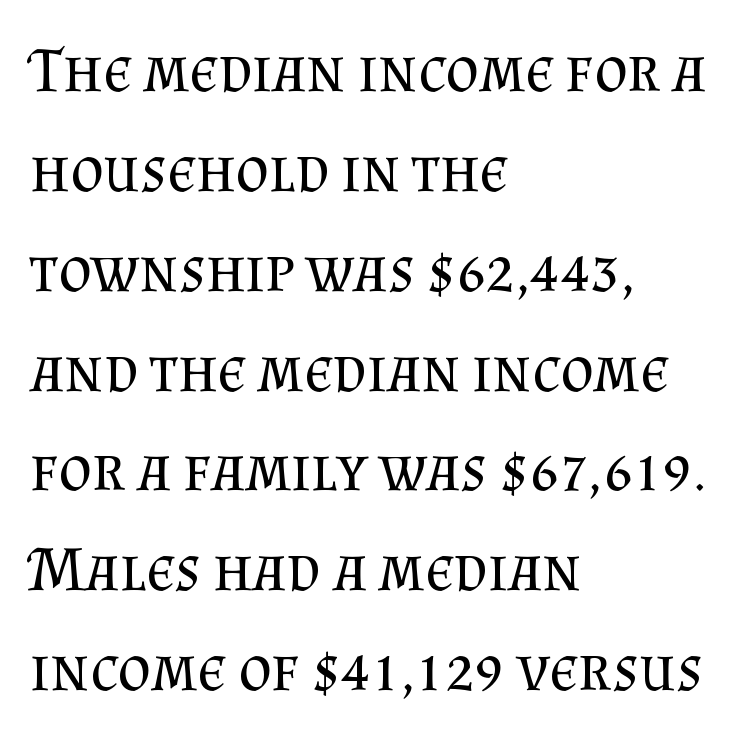
Q: Is the text bold? A: No.
Q: Is the text italic (slanted)? A: No, it is upright.
Q: Is the typeface a serif or a sans-serif typeface? A: Serif.
Q: Is the text underlined? A: No.
Q: How is the paragraph aligned? A: Left-aligned.
Q: Is the spacing between letters normal or unusually wide? A: Normal.
Q: Is the spacing between lines tight, normal or loose? A: Normal.
Q: Width (condensed, normal, or wide)? A: Normal.
Q: Stroke contrast? A: Medium.
Q: x-height? A: Small.
Q: Monospaced? A: No.
